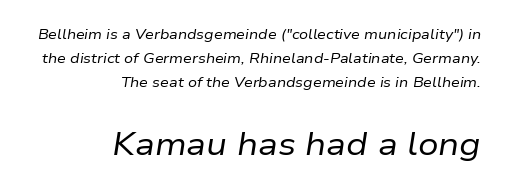
Weight: regular or lighter. Proportional: the letters do not fall into vertical columns. In terms of posture, this sample is oblique. The gap between lines stays unmarked.
